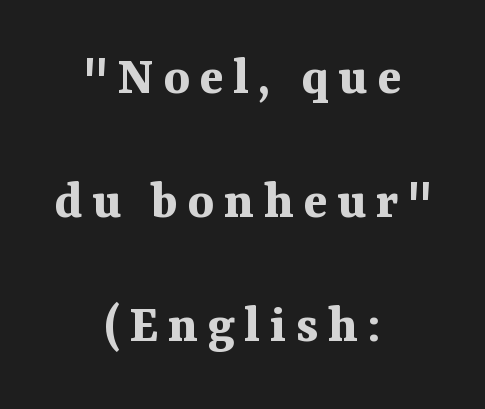
The image shows 56 px bold serif type, upright; set centered, loose line spacing (2.21x), not underlined; medium stroke contrast and a medium x-height.
